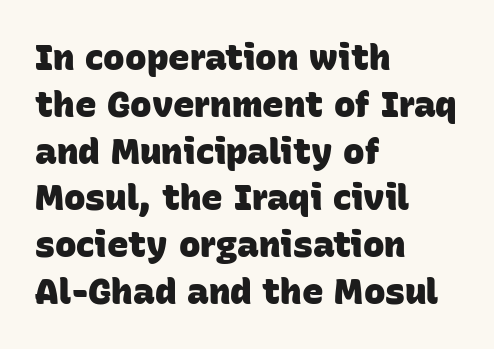
{"serif": "no", "bold": "yes", "weight": "heavy", "width": "normal", "stroke_contrast": "low", "x_height": "large", "monospaced": "no", "underline": "no", "align": "left", "line_spacing": "normal", "line_spacing_ratio": 1.3, "letter_spacing": "normal", "letter_spacing_em": 0.0, "glyph_px": 36}
